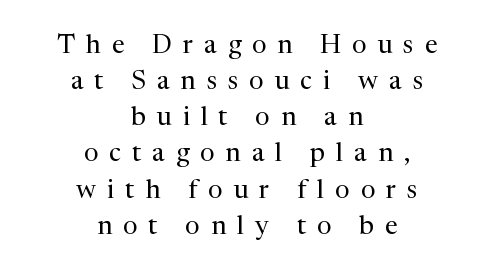
The face looks like a standard text weight, possibly lighter. Plain, unruled lines of type. Line starts and ends both wander, symmetrically. Spacing between characters has been opened up far beyond the box default. Unlike italic type, these characters show no tilt at all.
